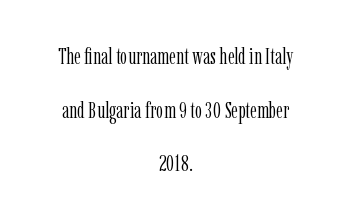
The image shows 23 px text type, upright; set centered, loose line spacing (2.33x), normal letter spacing, not underlined.
